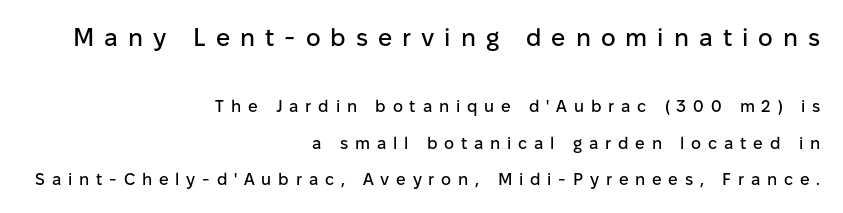
Line ends are locked; line starts wander. Two sizes are in play, and the larger belongs to the first block. The block of text is sparse from top to bottom, with ample space between rows. Does the lettering tilt? It doesn't — this is upright. Descenders hang freely into open space.
